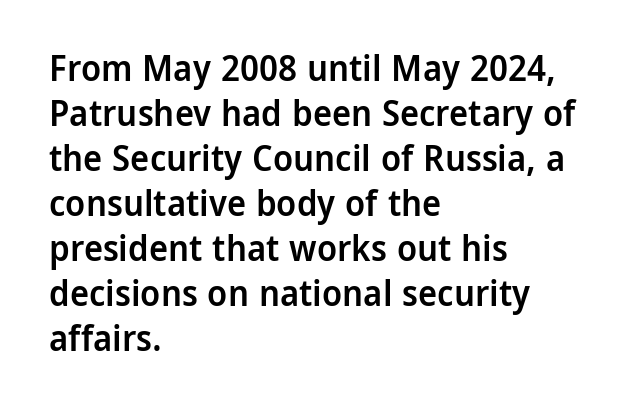
This rendering leaves character spacing at its baseline value. Unlike a traditional serif, this face leaves its strokes unadorned. The leading is moderate, giving the passage an even texture. Note the varied advance widths — an 'i' is clearly narrower than an 'm'.
